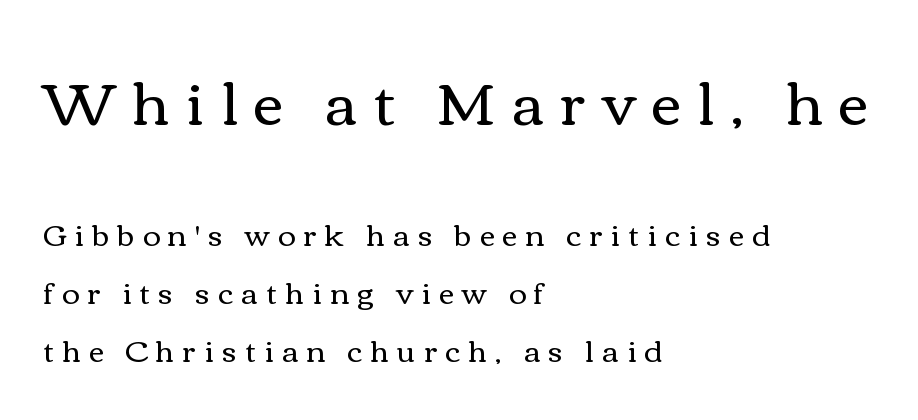
Q: Is the text bold? A: No.
Q: Is the text italic (slanted)? A: No, it is upright.
Q: Is the text underlined? A: No.
Q: How is the paragraph aligned? A: Left-aligned.
Q: Is the spacing between letters normal or unusually wide? A: Unusually wide.
Q: Is the spacing between lines tight, normal or loose? A: Loose.
Q: Which block of text is set in a larger size, the first (top) or the second (bottom)? A: The first (top) one.
Q: Width (condensed, normal, or wide)? A: Wide.
Q: Stroke contrast? A: Medium.
Q: x-height? A: Medium.
Q: Monospaced? A: No.
